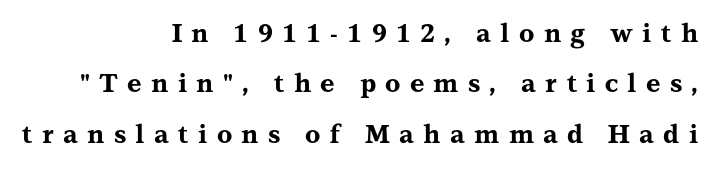
Q: Is the text bold? A: Yes.
Q: Is the text italic (slanted)? A: No, it is upright.
Q: Is the text underlined? A: No.
Q: How is the paragraph aligned? A: Right-aligned.
Q: Is the spacing between letters normal or unusually wide? A: Unusually wide.
Q: Is the spacing between lines tight, normal or loose? A: Loose.
